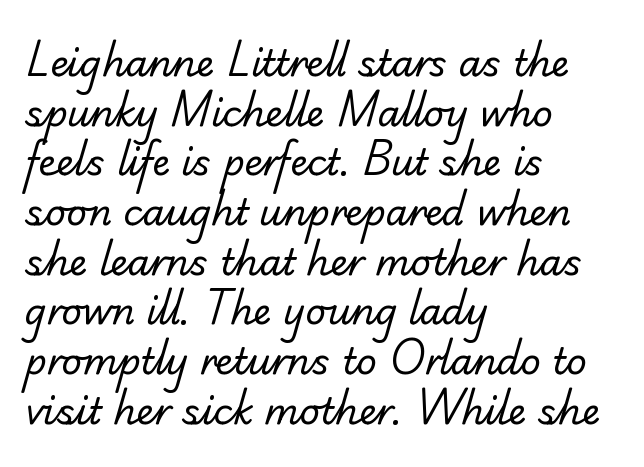
Q: Is the text bold? A: No.
Q: Is the typeface a serif or a sans-serif typeface? A: Serif.
Q: Is the text underlined? A: No.
Q: How is the paragraph aligned? A: Left-aligned.
Q: Is the spacing between letters normal or unusually wide? A: Normal.
Q: Is the spacing between lines tight, normal or loose? A: Normal.
Q: Width (condensed, normal, or wide)? A: Normal.
Q: Stroke contrast? A: Low.
Q: x-height? A: Small.
Q: Monospaced? A: No.
